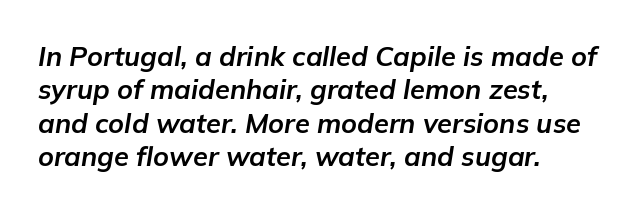
{"italic": "yes", "lean": "right", "slant_degrees": 9, "bold": "yes", "underline": "no", "align": "left", "line_spacing_ratio": 1.24, "letter_spacing": "normal", "letter_spacing_em": 0.0, "glyph_px": 27}
